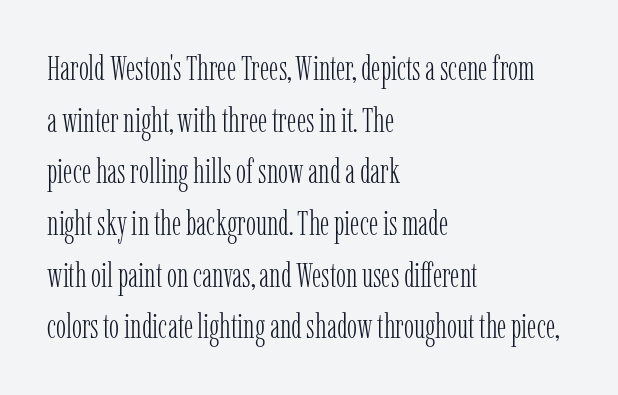
The image shows 34 px light, condensed serif type, upright; set left-aligned, normal line spacing (1.52x), normal letter spacing, not underlined; low stroke contrast and a medium x-height.
